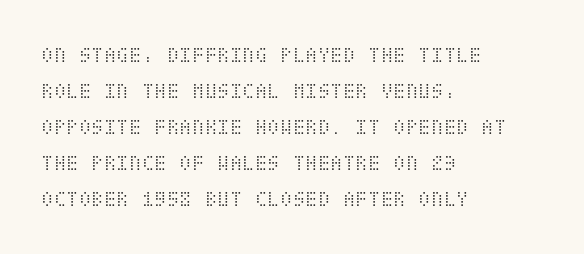
The image shows 23 px text type, upright; set left-aligned, normal line spacing (1.57x), normal letter spacing, not underlined.
